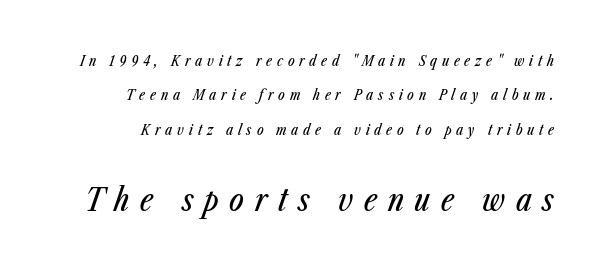
Nobody drew a line under any word here. Is the type slanted? Yes — the strokes lean at a clear angle. Do the characters align in a grid? No, the font is proportional. Which of the two is more prominent by size? The second, at the bottom. Short note: letters widely spaced.
